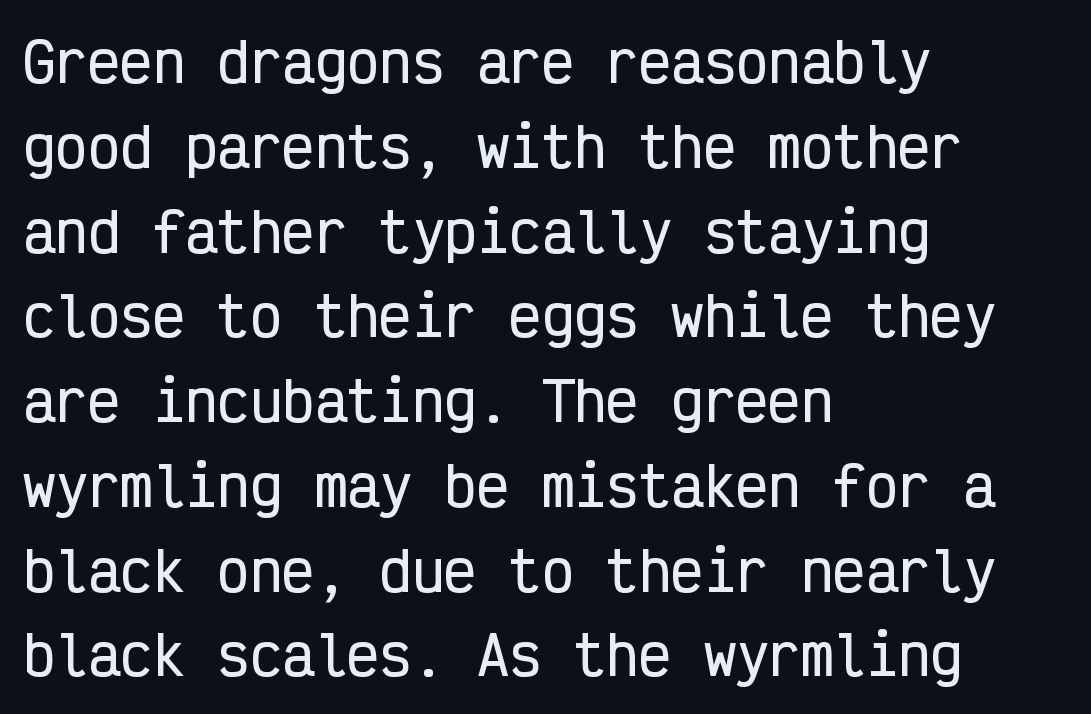
Q: Is the text italic (slanted)? A: No, it is upright.
Q: Is the typeface a serif or a sans-serif typeface? A: Sans-serif.
Q: Is the text underlined? A: No.
Q: How is the paragraph aligned? A: Left-aligned.
Q: Is the spacing between letters normal or unusually wide? A: Normal.
Q: Is the spacing between lines tight, normal or loose? A: Normal.
Q: Width (condensed, normal, or wide)? A: Condensed.
Q: Stroke contrast? A: Low.
Q: x-height? A: Medium.
Q: Monospaced? A: Yes.
